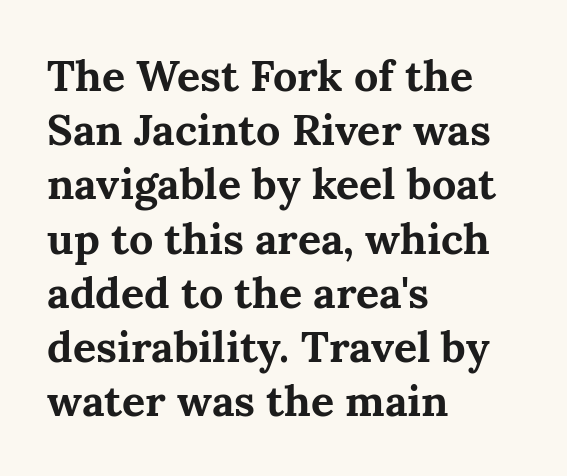
Q: Is the text bold? A: Yes.
Q: Is the text italic (slanted)? A: No, it is upright.
Q: Is the typeface a serif or a sans-serif typeface? A: Serif.
Q: Is the text underlined? A: No.
Q: How is the paragraph aligned? A: Left-aligned.
Q: Is the spacing between letters normal or unusually wide? A: Normal.
Q: Is the spacing between lines tight, normal or loose? A: Normal.
Q: Width (condensed, normal, or wide)? A: Normal.
Q: Stroke contrast? A: Medium.
Q: x-height? A: Medium.
Q: Monospaced? A: No.
